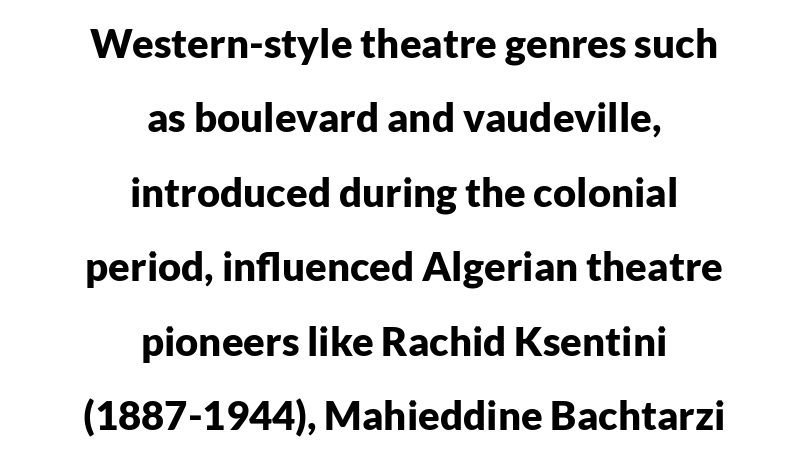
Unlike italic type, these characters show no tilt at all. Observe the ordinary spacing: letters are neighbours, not strangers. Notice how thick the strokes are: this is what a full bold looks like. The lines in this sample share a center point and differ in where they start and stop. Does the type have serifs? No, each stem ends abruptly.
